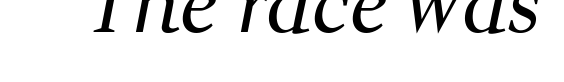
Q: Is the text bold? A: No.
Q: Is the typeface a serif or a sans-serif typeface? A: Serif.
Q: Is the text underlined? A: No.
Q: Is the spacing between letters normal or unusually wide? A: Normal.
Q: Width (condensed, normal, or wide)? A: Normal.
Q: Stroke contrast? A: Medium.
Q: x-height? A: Medium.
Q: Monospaced? A: No.
